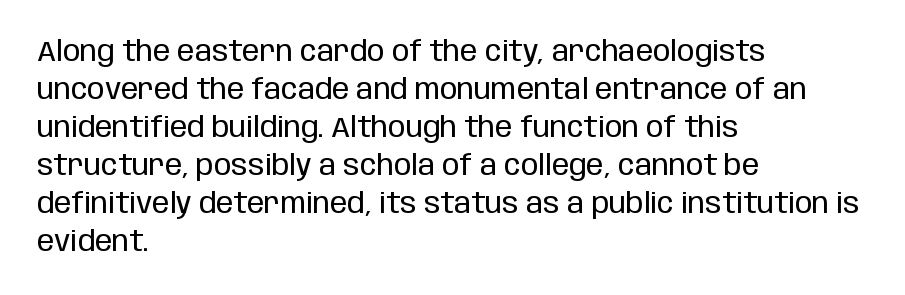
Q: Is the text bold? A: No.
Q: Is the text italic (slanted)? A: No, it is upright.
Q: Is the typeface a serif or a sans-serif typeface? A: Sans-serif.
Q: Is the text underlined? A: No.
Q: How is the paragraph aligned? A: Left-aligned.
Q: Is the spacing between letters normal or unusually wide? A: Normal.
Q: Is the spacing between lines tight, normal or loose? A: Normal.
Q: Width (condensed, normal, or wide)? A: Condensed.
Q: Stroke contrast? A: Low.
Q: x-height? A: Large.
Q: Monospaced? A: No.
